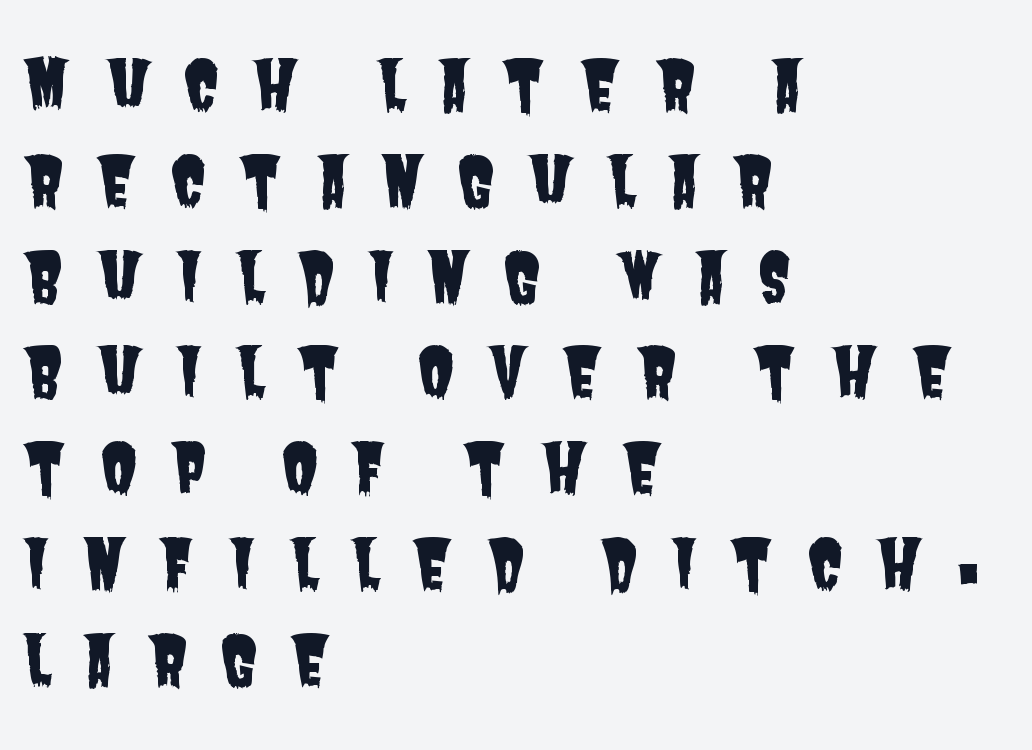
Is the letter spacing exaggerated? Yes — the characters are pushed far apart. The letters advance in unequal steps, a hallmark of proportional type. Baseline-to-baseline distance is the conventional proportion of letter height. A student would call this left alignment; a typographer would say flush left, rag right. The strip under each line holds only bare page.
